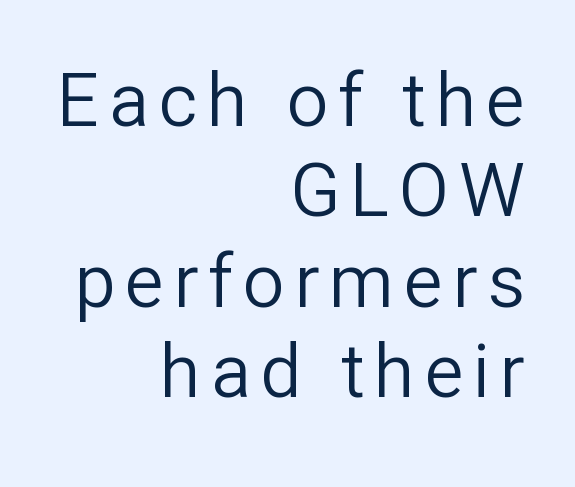
The image shows 74 px regular-weight sans-serif type, upright; set right-aligned, line spacing 1.22x, not underlined; low stroke contrast and a medium x-height.
